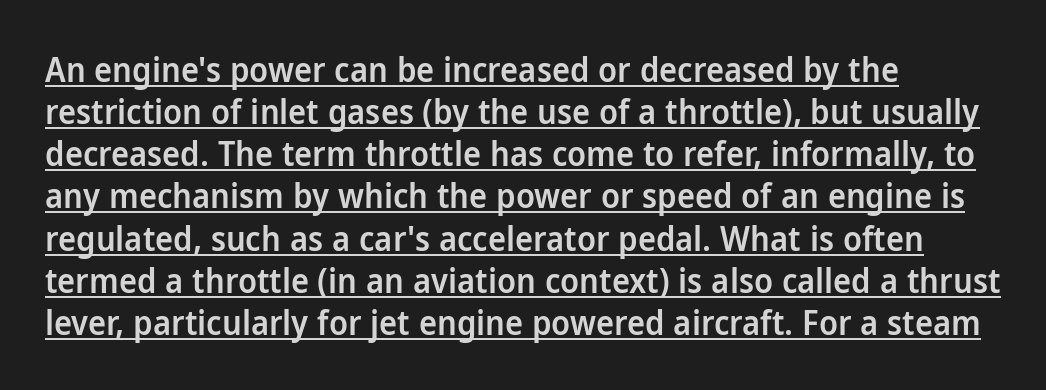
{"serif": "no", "italic": "no", "bold": "semi", "weight": "semibold", "width": "normal", "stroke_contrast": "low", "x_height": "medium", "monospaced": "no", "underline": "yes", "align": "left", "line_spacing_ratio": 1.24, "letter_spacing": "normal", "letter_spacing_em": 0.0, "glyph_px": 34}
